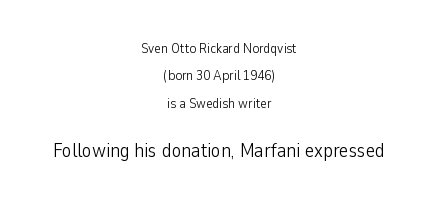
{"italic": "no", "bold": "no", "underline": "no", "align": "center", "line_spacing": "loose", "line_spacing_ratio": 1.95, "letter_spacing": "normal", "letter_spacing_em": 0.0, "larger_block": "second", "size_ratio": 1.43, "glyph_px": 20}
